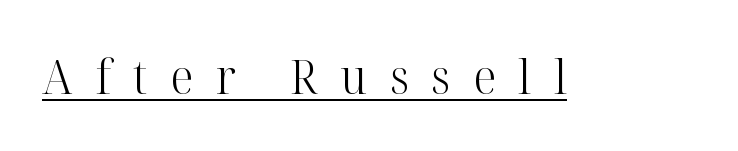
{"serif": "yes", "italic": "no", "bold": "no", "weight": "light", "width": "normal", "stroke_contrast": "high", "x_height": "medium", "monospaced": "no", "underline": "yes", "letter_spacing": "wide", "letter_spacing_em": 0.47, "glyph_px": 48}
